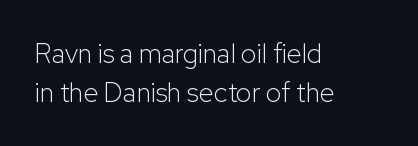
{"italic": "no", "bold": "no", "underline": "no", "align": "left", "line_spacing": "normal", "line_spacing_ratio": 1.43, "letter_spacing": "normal", "letter_spacing_em": 0.0, "glyph_px": 27}
